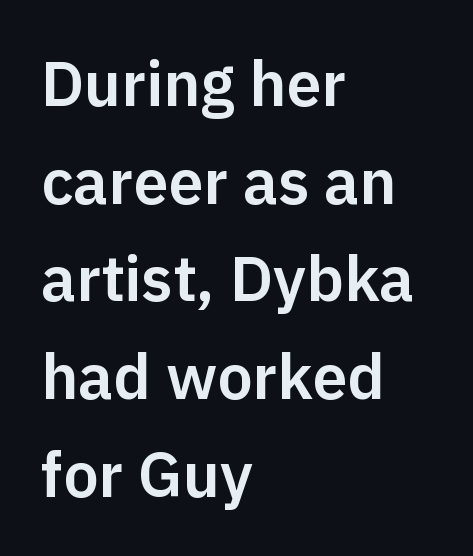
The gaps between neighbouring characters are ordinary and unremarkable. This is sans-serif lettering, the kind often seen on screens and signage. Notice how the stems are strictly vertical — no italics here. These lines are rendered in a variable-pitch font.
